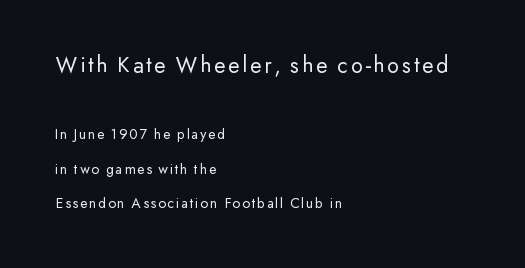
{"italic": "no", "bold": "no", "underline": "no", "align": "left", "line_spacing": "loose", "line_spacing_ratio": 2.32, "larger_block": "first", "size_ratio": 1.53, "glyph_px": 23}
